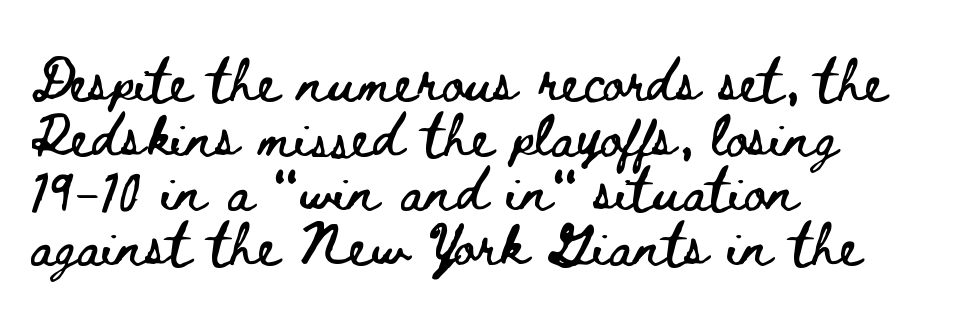
{"width": "wide", "stroke_contrast": "low", "x_height": "small", "monospaced": "no", "underline": "no", "align": "left", "line_spacing": "normal", "line_spacing_ratio": 1.27, "letter_spacing": "normal", "letter_spacing_em": 0.0, "glyph_px": 43}
